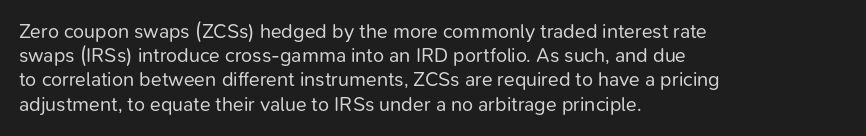
Q: Is the text bold? A: No.
Q: Is the text italic (slanted)? A: No, it is upright.
Q: Is the text underlined? A: No.
Q: How is the paragraph aligned? A: Left-aligned.
Q: Is the spacing between letters normal or unusually wide? A: Normal.
